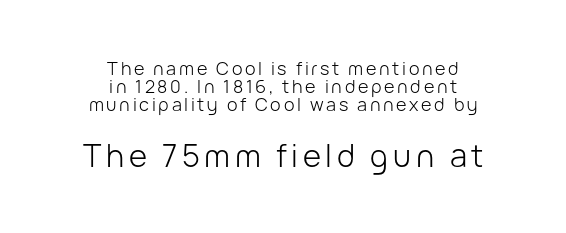
Q: Is the text bold? A: No.
Q: Is the text italic (slanted)? A: No, it is upright.
Q: Is the typeface a serif or a sans-serif typeface? A: Sans-serif.
Q: Is the text underlined? A: No.
Q: How is the paragraph aligned? A: Centered.
Q: Is the spacing between lines tight, normal or loose? A: Tight.
Q: Which block of text is set in a larger size, the first (top) or the second (bottom)? A: The second (bottom) one.
Q: Width (condensed, normal, or wide)? A: Normal.
Q: Stroke contrast? A: Low.
Q: x-height? A: Medium.
Q: Monospaced? A: No.
